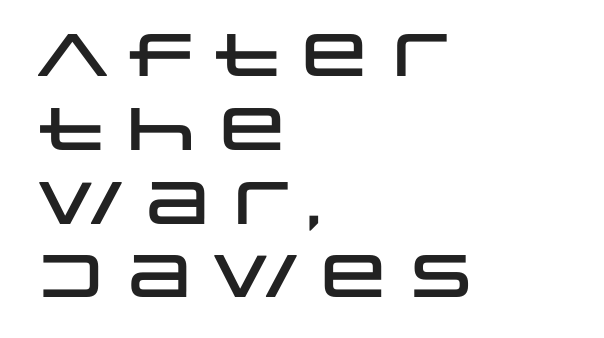
Clear beneath every line of the passage. It's the straight-up-and-down kind of type. Character widths vary here, with narrow letters taking less room than wide ones. Observe the ordinary spacing: letters are neighbours, not strangers. A classic flush-left, rag-right setting is used for this passage. Nope, no serifs anywhere on these letters.
